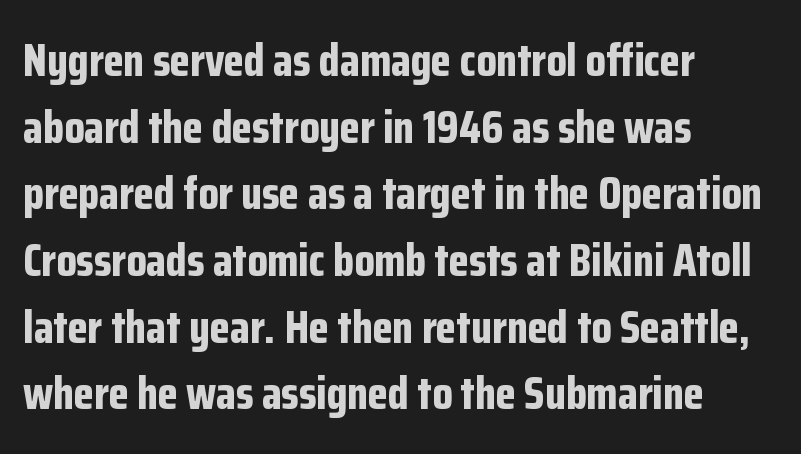
The letterforms sit shoulder to shoulder at normal distance. Horizontal alignment here is leftward, the default for most running prose. Quick note: not italic, upright. Quick note: underline off.
